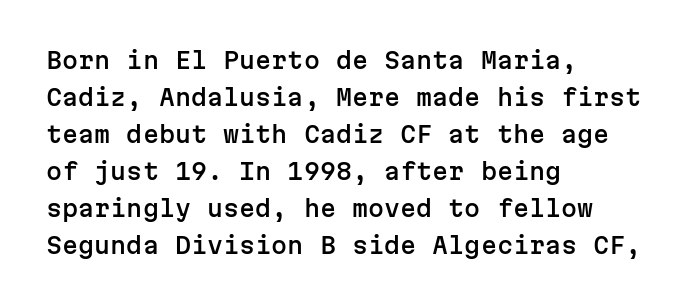
Q: Is the text italic (slanted)? A: No, it is upright.
Q: Is the text underlined? A: No.
Q: How is the paragraph aligned? A: Left-aligned.
Q: Is the spacing between letters normal or unusually wide? A: Normal.
Q: Is the spacing between lines tight, normal or loose? A: Normal.
